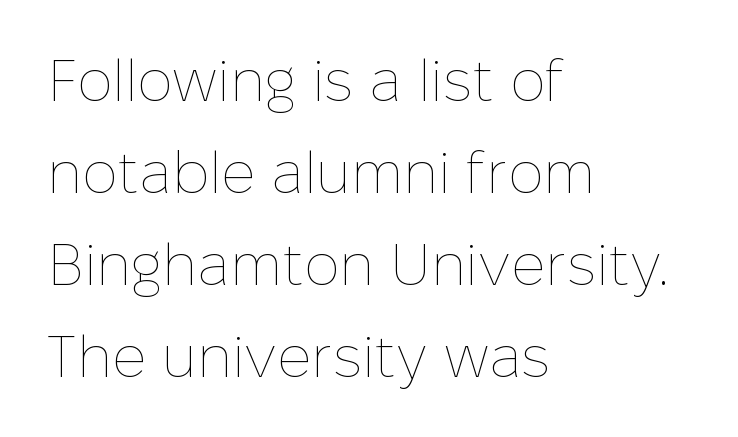
Q: Is the text bold? A: No.
Q: Is the text italic (slanted)? A: No, it is upright.
Q: Is the text underlined? A: No.
Q: How is the paragraph aligned? A: Left-aligned.
Q: Is the spacing between letters normal or unusually wide? A: Normal.
Q: Is the spacing between lines tight, normal or loose? A: Normal.
Q: Width (condensed, normal, or wide)? A: Normal.
Q: Stroke contrast? A: Low.
Q: x-height? A: Medium.
Q: Monospaced? A: No.
